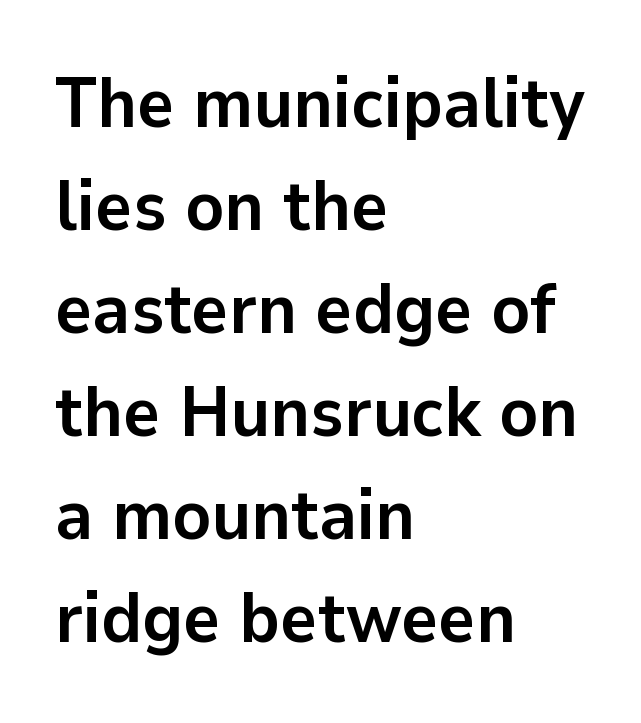
{"serif": "no", "italic": "no", "bold": "yes", "weight": "semibold", "width": "normal", "stroke_contrast": "low", "x_height": "medium", "monospaced": "no", "underline": "no", "align": "left", "line_spacing": "normal", "line_spacing_ratio": 1.45, "letter_spacing": "normal", "letter_spacing_em": 0.0, "glyph_px": 71}
